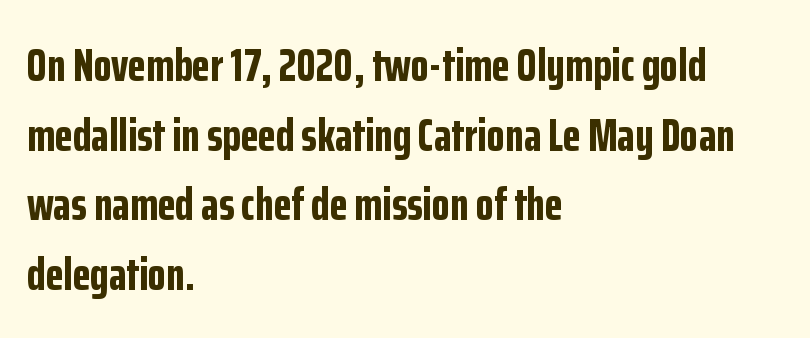
{"serif": "no", "italic": "no", "bold": "yes", "weight": "bold", "width": "condensed", "stroke_contrast": "low", "x_height": "medium", "monospaced": "no", "underline": "no", "align": "left", "line_spacing": "normal", "line_spacing_ratio": 1.48, "letter_spacing": "normal", "letter_spacing_em": 0.0, "glyph_px": 47}
